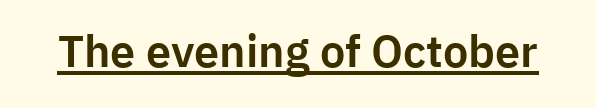
{"serif": "no", "italic": "no", "width": "normal", "stroke_contrast": "low", "x_height": "medium", "monospaced": "no", "underline": "yes", "letter_spacing": "normal", "letter_spacing_em": 0.0, "glyph_px": 45}
